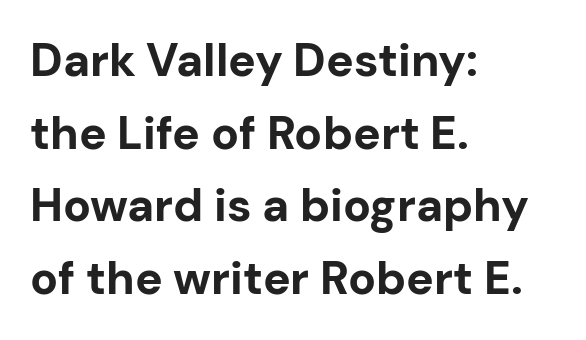
Q: Is the text bold? A: Yes.
Q: Is the text italic (slanted)? A: No, it is upright.
Q: Is the typeface a serif or a sans-serif typeface? A: Sans-serif.
Q: Is the text underlined? A: No.
Q: How is the paragraph aligned? A: Left-aligned.
Q: Is the spacing between letters normal or unusually wide? A: Normal.
Q: Is the spacing between lines tight, normal or loose? A: Normal.
Q: Width (condensed, normal, or wide)? A: Normal.
Q: Stroke contrast? A: Low.
Q: x-height? A: Medium.
Q: Monospaced? A: No.
